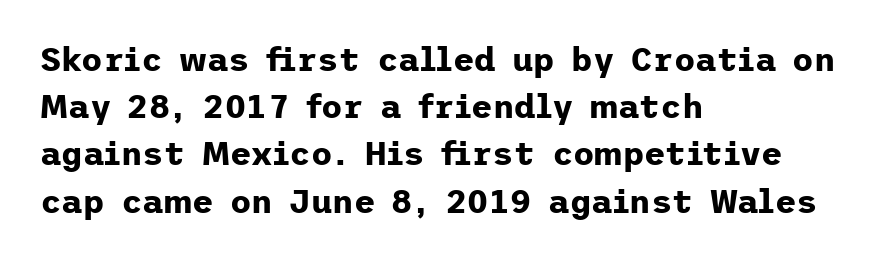
The image shows 33 px bold sans-serif type, upright; set left-aligned, normal line spacing (1.43x), normal letter spacing, not underlined; low stroke contrast and a medium x-height.
